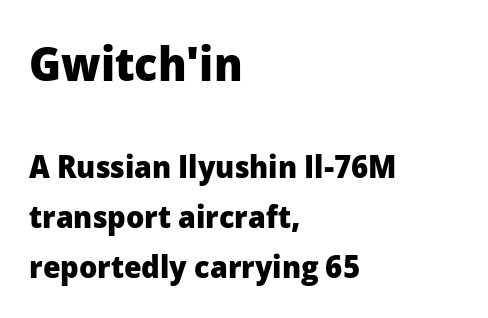
Q: Is the text bold? A: Yes.
Q: Is the text italic (slanted)? A: No, it is upright.
Q: Is the typeface a serif or a sans-serif typeface? A: Sans-serif.
Q: Is the text underlined? A: No.
Q: How is the paragraph aligned? A: Left-aligned.
Q: Is the spacing between letters normal or unusually wide? A: Normal.
Q: Is the spacing between lines tight, normal or loose? A: Normal.
Q: Which block of text is set in a larger size, the first (top) or the second (bottom)? A: The first (top) one.
Q: Width (condensed, normal, or wide)? A: Normal.
Q: Stroke contrast? A: Low.
Q: x-height? A: Medium.
Q: Monospaced? A: No.
